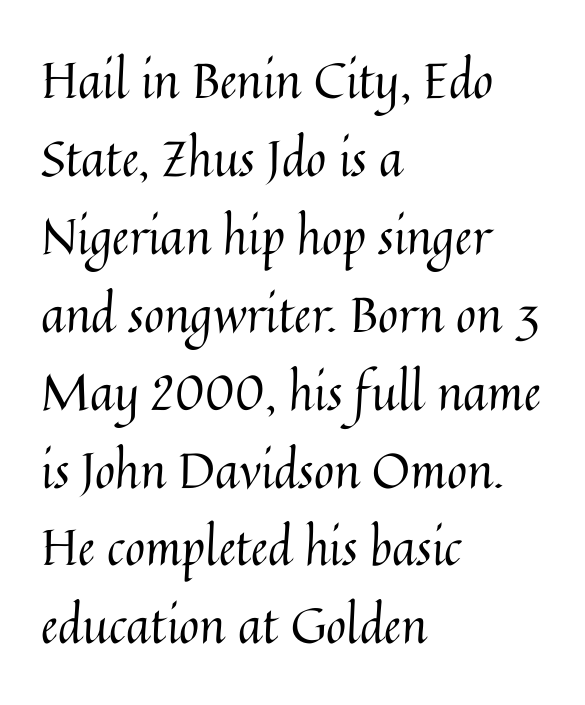
Q: Is the text bold? A: No.
Q: Is the text italic (slanted)? A: Yes.
Q: Is the text underlined? A: No.
Q: How is the paragraph aligned? A: Left-aligned.
Q: Is the spacing between letters normal or unusually wide? A: Normal.
Q: Is the spacing between lines tight, normal or loose? A: Normal.
Q: Width (condensed, normal, or wide)? A: Normal.
Q: Stroke contrast? A: Medium.
Q: x-height? A: Medium.
Q: Monospaced? A: No.
